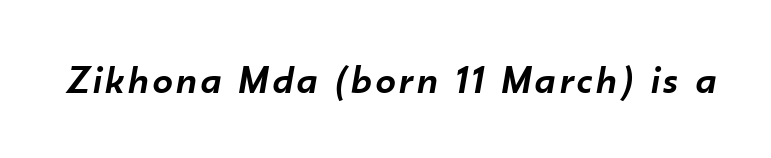
Q: Is the text bold? A: Semi-bold.
Q: Is the text italic (slanted)? A: Yes, it leans right by about 10 degrees.
Q: Is the text underlined? A: No.
Q: Width (condensed, normal, or wide)? A: Normal.
Q: Stroke contrast? A: Low.
Q: x-height? A: Small.
Q: Monospaced? A: No.
